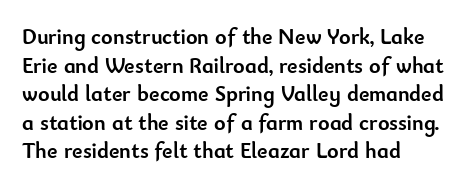
Q: Is the text bold? A: Yes.
Q: Is the text italic (slanted)? A: No, it is upright.
Q: Is the text underlined? A: No.
Q: How is the paragraph aligned? A: Left-aligned.
Q: Is the spacing between letters normal or unusually wide? A: Normal.
Q: Is the spacing between lines tight, normal or loose? A: Normal.
